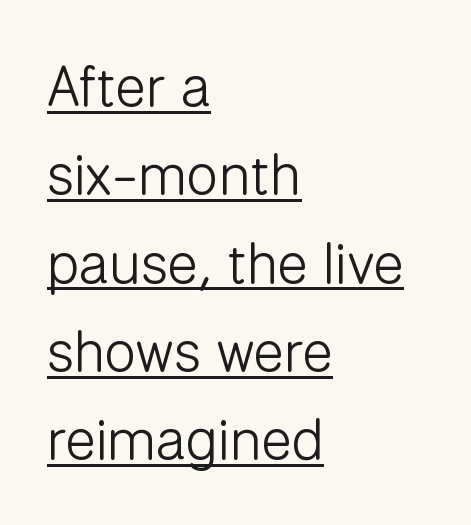
Examine the stroke ends and you'll find no serifs. No heavy texture on the line: the type isn't bold. In terms of letterspacing, this is plain default setting. You can tell it's not italic because the verticals are truly vertical.
